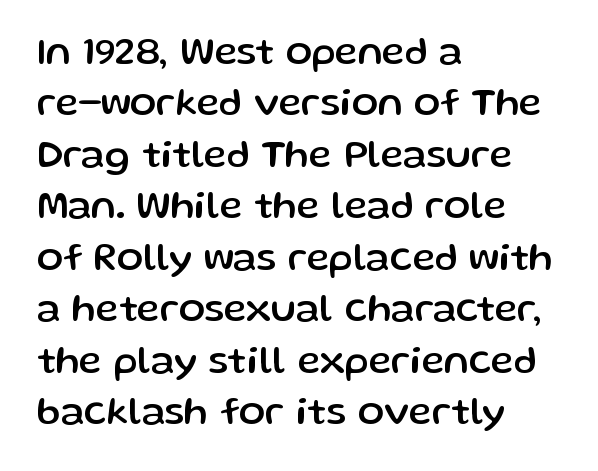
Q: Is the text italic (slanted)? A: No, it is upright.
Q: Is the typeface a serif or a sans-serif typeface? A: Sans-serif.
Q: Is the text underlined? A: No.
Q: How is the paragraph aligned? A: Left-aligned.
Q: Is the spacing between letters normal or unusually wide? A: Normal.
Q: Is the spacing between lines tight, normal or loose? A: Normal.
Q: Width (condensed, normal, or wide)? A: Normal.
Q: Stroke contrast? A: Low.
Q: x-height? A: Medium.
Q: Monospaced? A: No.
